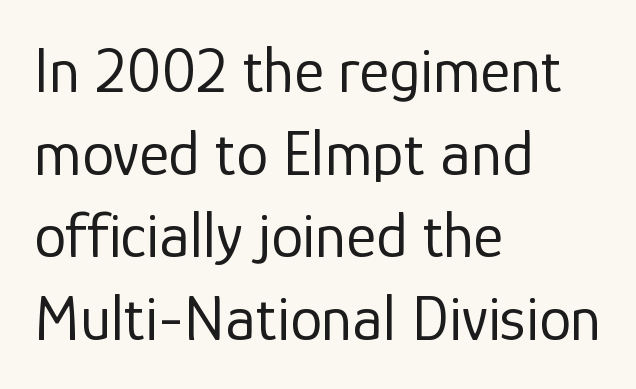
{"serif": "no", "italic": "no", "bold": "no", "weight": "regular", "width": "normal", "stroke_contrast": "low", "x_height": "medium", "monospaced": "no", "underline": "no", "align": "left", "line_spacing": "normal", "line_spacing_ratio": 1.29, "letter_spacing": "normal", "letter_spacing_em": 0.0, "glyph_px": 64}
